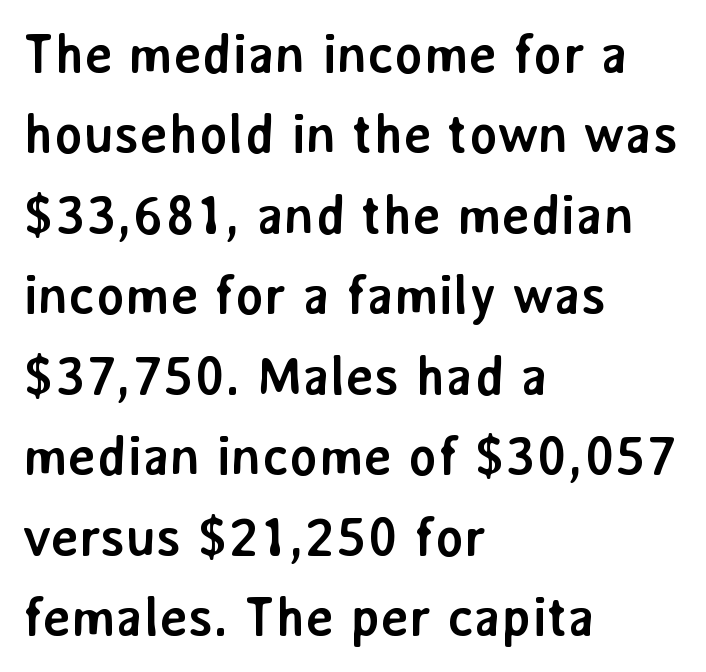
A normal amount of white space separates one row of letters from the next. The space beneath each line is pristine and unruled. You can tell it's not italic because the verticals are truly vertical. Inter-character spacing is left at the font's built-in metrics.
